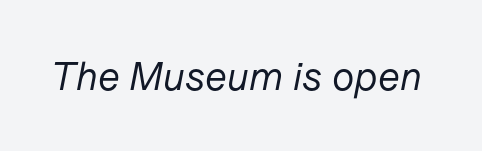
The image shows 40 px regular-weight type, italic (leaning right); set normal letter spacing, not underlined; low stroke contrast and a medium x-height.
